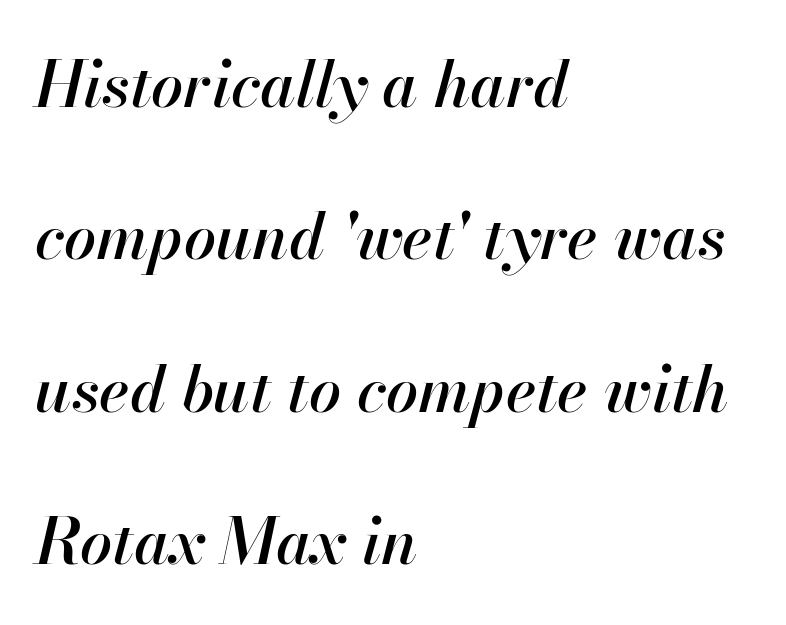
Q: Is the text italic (slanted)? A: Yes, it leans right by about 13 degrees.
Q: Is the text underlined? A: No.
Q: How is the paragraph aligned? A: Left-aligned.
Q: Is the spacing between letters normal or unusually wide? A: Normal.
Q: Is the spacing between lines tight, normal or loose? A: Loose.
Q: Width (condensed, normal, or wide)? A: Normal.
Q: Stroke contrast? A: High.
Q: x-height? A: Small.
Q: Monospaced? A: No.
